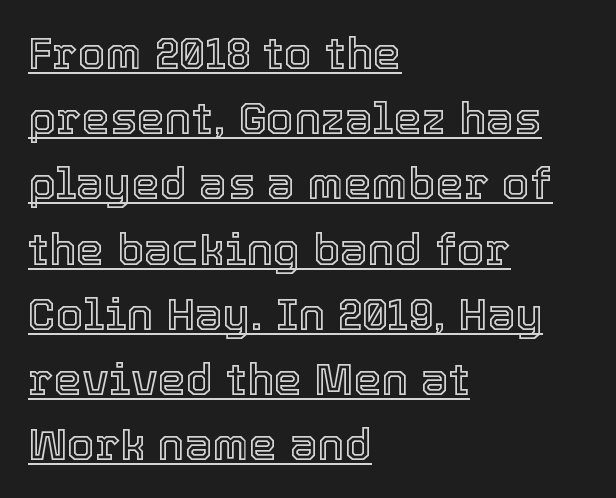
The image shows 45 px text type, upright; set left-aligned, normal line spacing (1.45x), normal letter spacing, underlined; a medium x-height.
